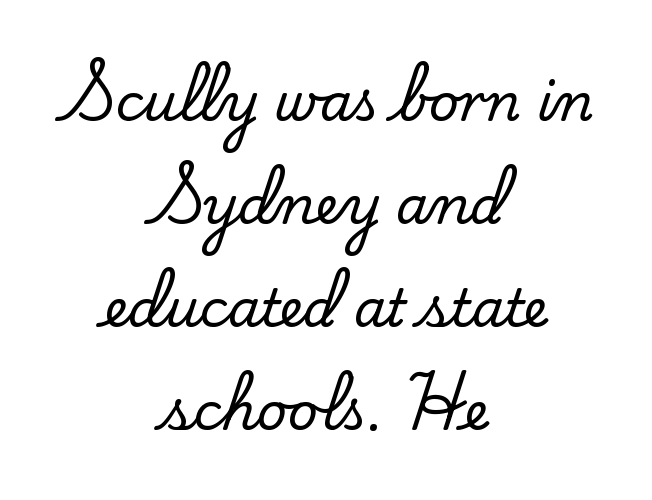
Q: Is the text italic (slanted)? A: Yes.
Q: Is the typeface a serif or a sans-serif typeface? A: Serif.
Q: Is the text underlined? A: No.
Q: How is the paragraph aligned? A: Centered.
Q: Is the spacing between letters normal or unusually wide? A: Normal.
Q: Is the spacing between lines tight, normal or loose? A: Loose.
Q: Width (condensed, normal, or wide)? A: Normal.
Q: Stroke contrast? A: Low.
Q: x-height? A: Small.
Q: Monospaced? A: No.
